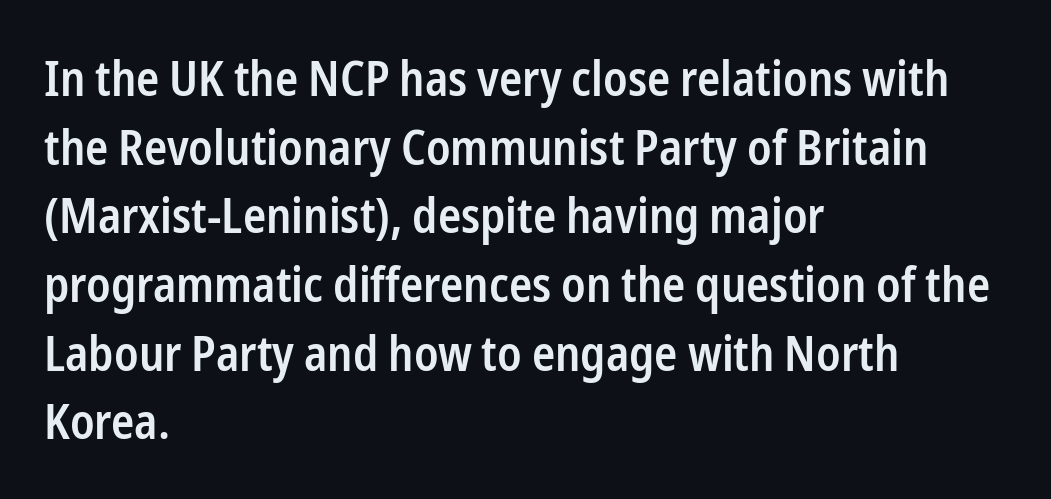
The image shows 48 px semibold, condensed sans-serif type, upright; set left-aligned, normal line spacing (1.43x), normal letter spacing, not underlined; low stroke contrast and a medium x-height.
